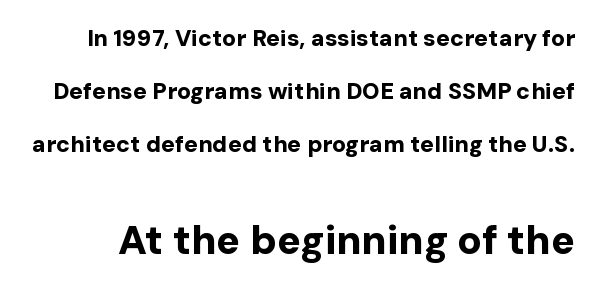
{"serif": "no", "italic": "no", "bold": "yes", "weight": "bold", "width": "normal", "stroke_contrast": "low", "x_height": "medium", "monospaced": "no", "underline": "no", "line_spacing": "loose", "line_spacing_ratio": 2.3, "letter_spacing": "normal", "letter_spacing_em": 0.0, "larger_block": "second", "size_ratio": 1.74, "glyph_px": 40}
